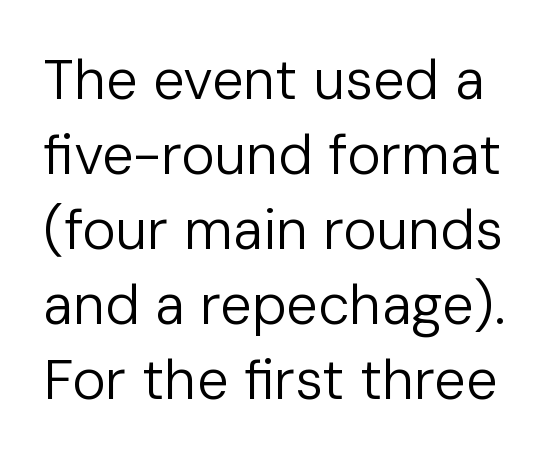
{"serif": "no", "italic": "no", "bold": "no", "weight": "regular", "width": "normal", "stroke_contrast": "low", "x_height": "medium", "monospaced": "no", "underline": "no", "line_spacing": "normal", "line_spacing_ratio": 1.34, "letter_spacing": "normal", "letter_spacing_em": 0.0, "glyph_px": 56}
